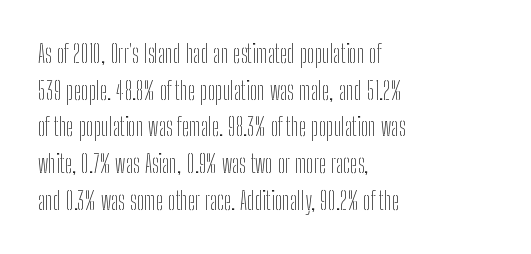
The image shows 25 px text type, upright; set left-aligned, normal line spacing (1.47x), normal letter spacing, not underlined.
